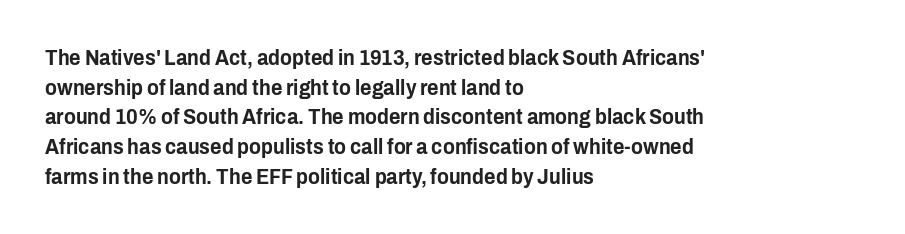
The image shows 22 px text type, upright; set left-aligned, normal line spacing (1.35x), normal letter spacing, not underlined.
